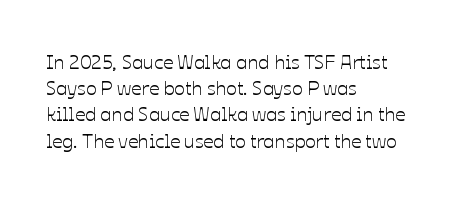
Q: Is the text italic (slanted)? A: No, it is upright.
Q: Is the text underlined? A: No.
Q: How is the paragraph aligned? A: Left-aligned.
Q: Is the spacing between letters normal or unusually wide? A: Normal.
Q: Is the spacing between lines tight, normal or loose? A: Normal.
